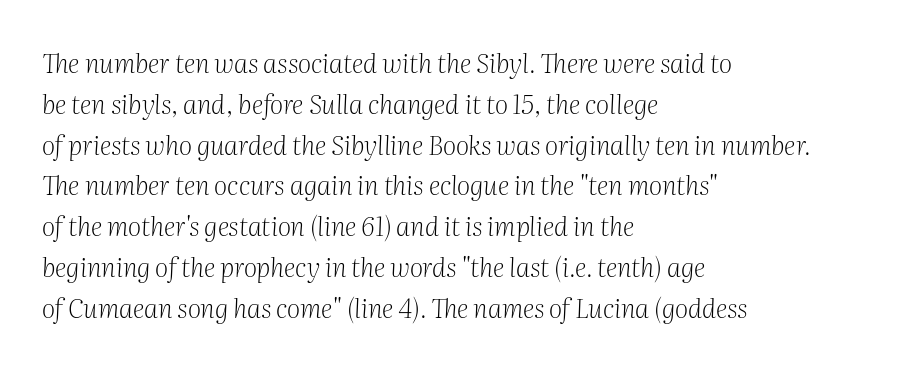
Q: Is the text bold? A: No.
Q: Is the text italic (slanted)? A: Yes, it leans right by about 2 degrees.
Q: Is the text underlined? A: No.
Q: How is the paragraph aligned? A: Left-aligned.
Q: Is the spacing between letters normal or unusually wide? A: Normal.
Q: Is the spacing between lines tight, normal or loose? A: Normal.
